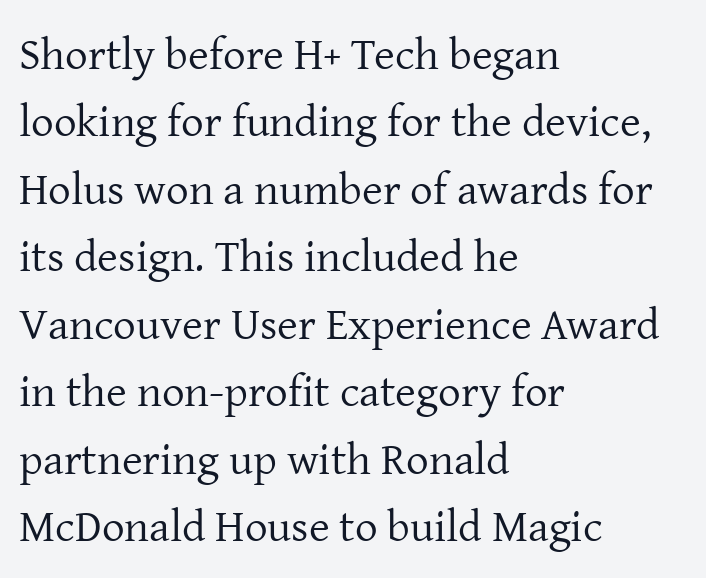
{"serif": "yes", "italic": "no", "bold": "no", "weight": "regular", "width": "normal", "stroke_contrast": "low", "x_height": "medium", "monospaced": "no", "underline": "no", "align": "left", "line_spacing": "normal", "line_spacing_ratio": 1.5, "letter_spacing": "normal", "letter_spacing_em": 0.0, "glyph_px": 45}
